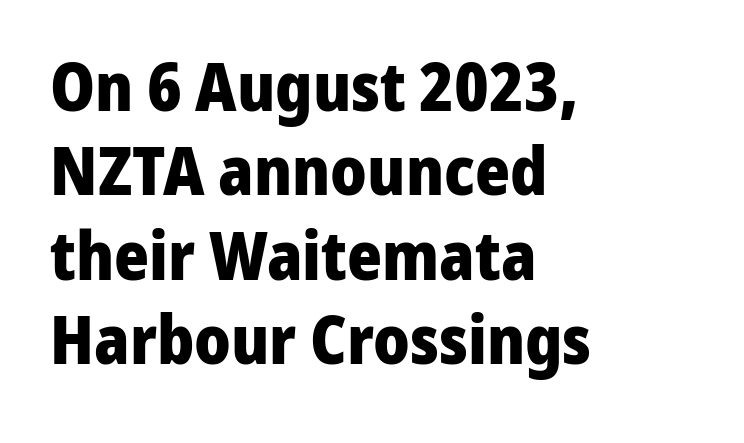
{"serif": "no", "italic": "no", "bold": "yes", "weight": "heavy", "width": "normal", "stroke_contrast": "low", "x_height": "medium", "monospaced": "no", "underline": "no", "align": "left", "line_spacing": "normal", "line_spacing_ratio": 1.26, "letter_spacing": "normal", "letter_spacing_em": 0.0, "glyph_px": 67}
